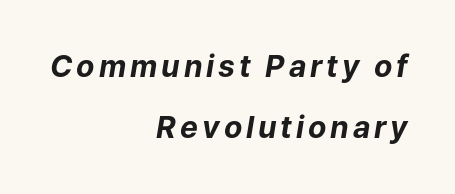
The image shows 30 px bold type, italic (leaning right); set right-aligned, loose line spacing (2.05x), not underlined; low stroke contrast and a medium x-height.
